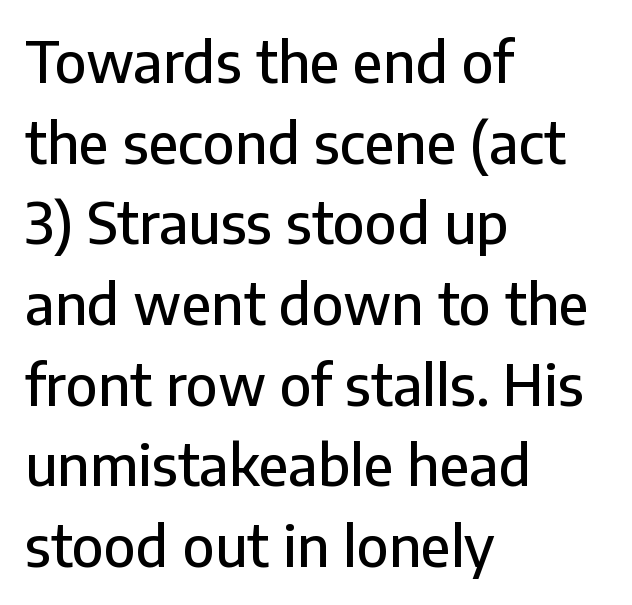
Quick note: underline off. When letters stand straight like this, we call the style roman or upright. Summary of vertical rhythm: regular, with standard interline spacing. The ragged edge is on the right, which tells us the setting is flush left. This rendering employs a face without finishing strokes, i.e., a sans-serif.
